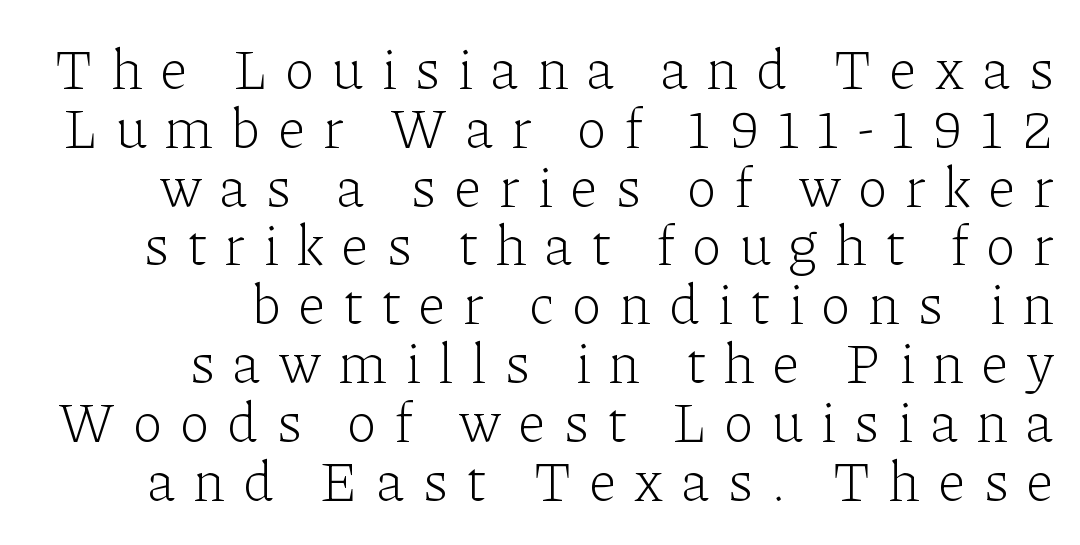
{"serif": "yes", "italic": "no", "bold": "no", "weight": "light", "width": "normal", "stroke_contrast": "low", "x_height": "medium", "monospaced": "no", "underline": "no", "align": "right", "line_spacing": "tight", "line_spacing_ratio": 1.05, "letter_spacing": "wide", "letter_spacing_em": 0.31, "glyph_px": 56}
